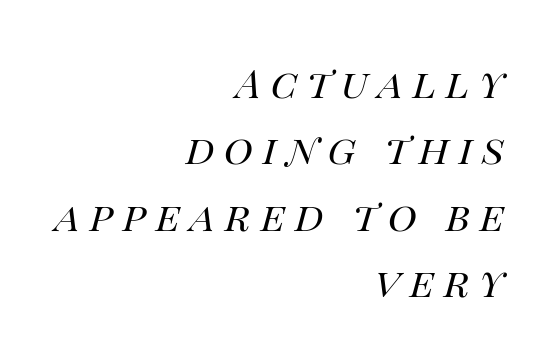
The image shows 40 px regular-weight type, italic (leaning right); set right-aligned, normal line spacing (1.66x), unusually wide letter spacing (+0.24 em), not underlined; high stroke contrast and a large x-height.
